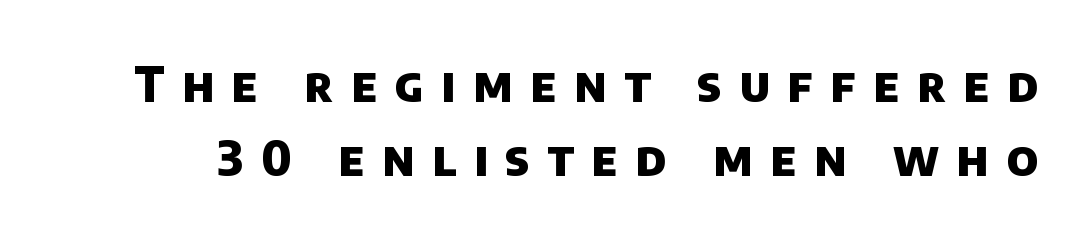
{"serif": "no", "bold": "yes", "weight": "heavy", "width": "normal", "stroke_contrast": "low", "x_height": "large", "monospaced": "no", "underline": "no", "line_spacing": "normal", "line_spacing_ratio": 1.54, "letter_spacing": "wide", "letter_spacing_em": 0.37, "glyph_px": 48}
